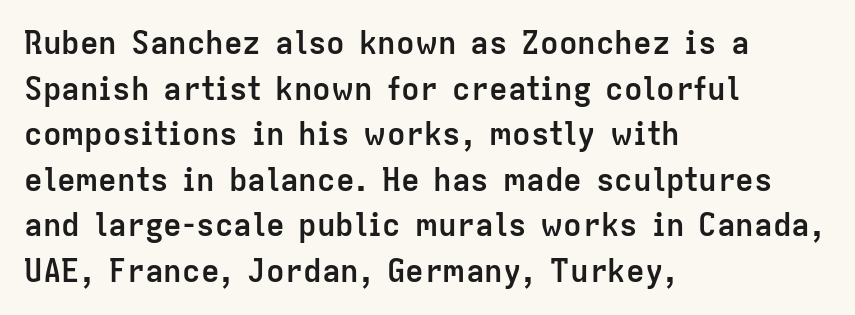
The image shows 31 px semibold sans-serif type, upright; set left-aligned, normal line spacing (1.47x), normal letter spacing, not underlined; low stroke contrast and a medium x-height.
